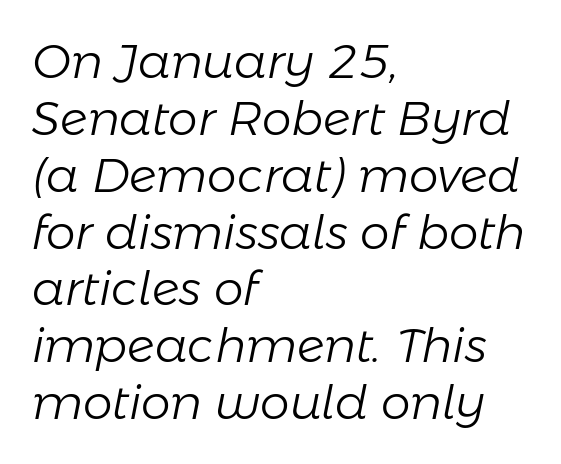
{"italic": "yes", "lean": "right", "slant_degrees": 11, "bold": "no", "weight": "light", "width": "normal", "stroke_contrast": "low", "x_height": "medium", "monospaced": "no", "underline": "no", "align": "left", "line_spacing_ratio": 1.21, "letter_spacing": "normal", "letter_spacing_em": 0.0, "glyph_px": 47}
